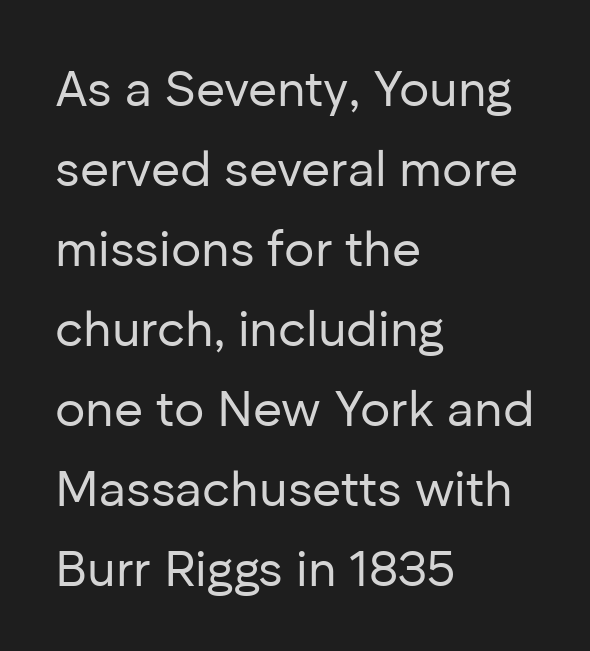
The image shows 50 px regular-weight sans-serif type, upright; set left-aligned, normal line spacing (1.6x), normal letter spacing, not underlined; low stroke contrast and a medium x-height.
